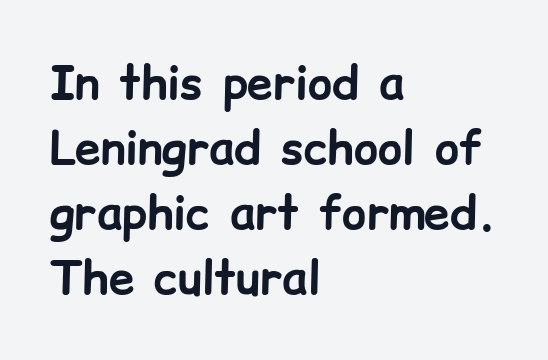
The image shows 46 px bold sans-serif type, upright; set left-aligned, normal line spacing (1.41x), normal letter spacing, not underlined; low stroke contrast and a medium x-height.
